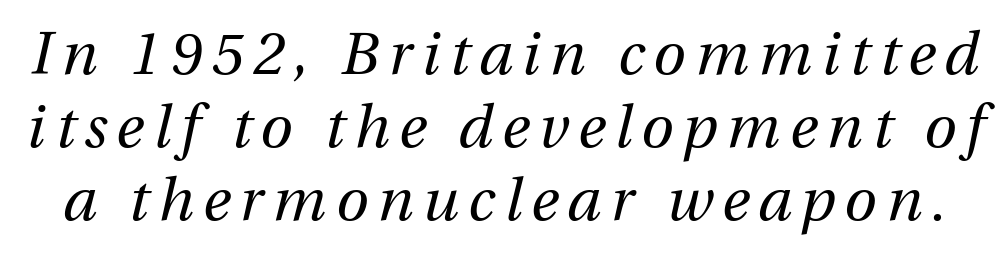
{"italic": "yes", "lean": "right", "slant_degrees": 12, "bold": "no", "weight": "regular", "width": "normal", "stroke_contrast": "medium", "x_height": "medium", "monospaced": "no", "underline": "no", "line_spacing_ratio": 1.24, "glyph_px": 59}
